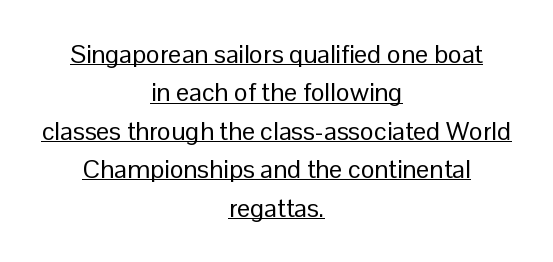
The typesetting does not lean heavy: it is not bold. The rendering keeps characters at their native spacing. Ascenders rise straight up at ninety degrees. Reading down the block, each line starts at a different indent, mirrored at its end. Somebody hit Ctrl+U on this one — the words are underlined.
